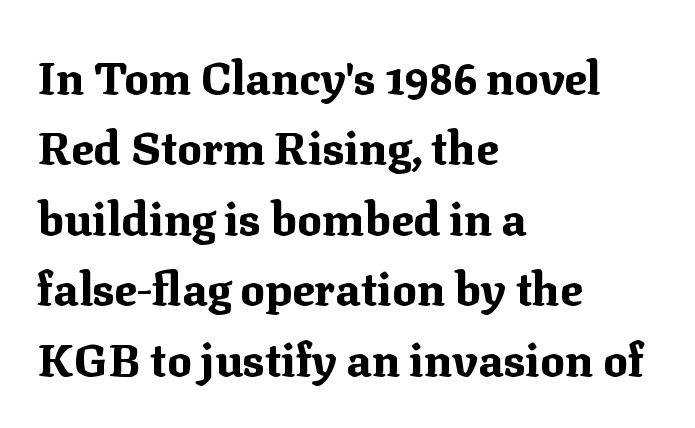
Q: Is the text bold? A: Yes.
Q: Is the text italic (slanted)? A: No, it is upright.
Q: Is the typeface a serif or a sans-serif typeface? A: Serif.
Q: Is the text underlined? A: No.
Q: How is the paragraph aligned? A: Left-aligned.
Q: Is the spacing between letters normal or unusually wide? A: Normal.
Q: Is the spacing between lines tight, normal or loose? A: Normal.
Q: Width (condensed, normal, or wide)? A: Normal.
Q: Stroke contrast? A: Medium.
Q: x-height? A: Medium.
Q: Monospaced? A: No.
